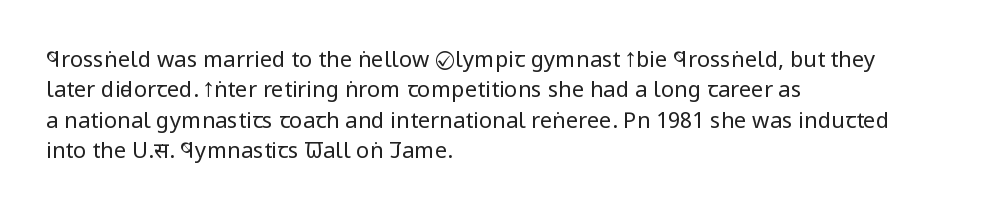
The image shows 22 px text type, upright; set left-aligned, normal line spacing (1.38x), normal letter spacing, not underlined.
